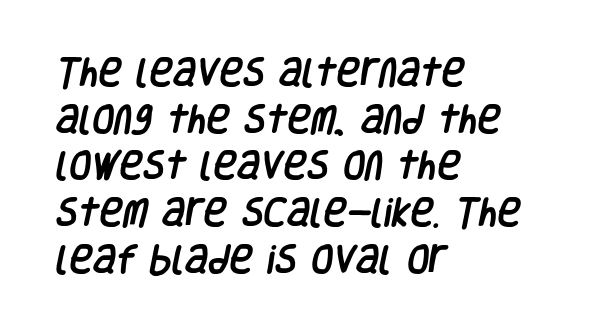
Q: Is the typeface a serif or a sans-serif typeface? A: Sans-serif.
Q: Is the text underlined? A: No.
Q: How is the paragraph aligned? A: Left-aligned.
Q: Is the spacing between letters normal or unusually wide? A: Normal.
Q: Is the spacing between lines tight, normal or loose? A: Normal.
Q: Width (condensed, normal, or wide)? A: Condensed.
Q: Stroke contrast? A: Low.
Q: x-height? A: Large.
Q: Monospaced? A: No.
